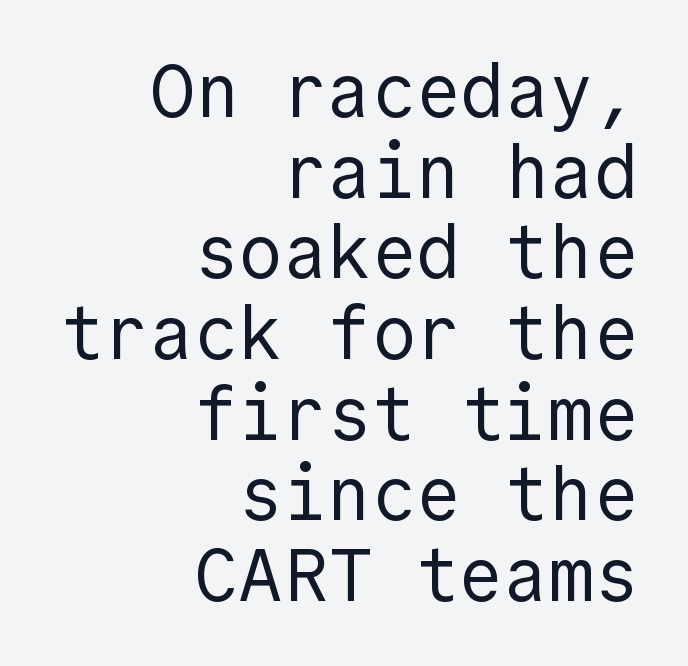
What kind of face is this? One without serifs — a sans. Leading is clearly below the norm, producing a dense column. Every character sits straight up, as roman type does. Which margin do the lines hug? The right one — the left edge is uneven. Honestly, the letter spacing is just normal — you wouldn't notice it.
